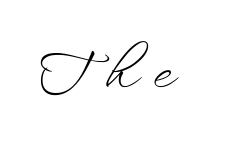
The image shows 51 px light, wide type; set unusually wide letter spacing (+0.33 em), not underlined; low stroke contrast and a small x-height.
